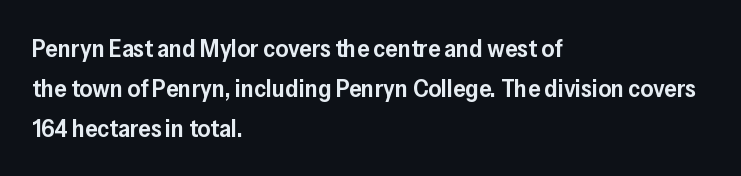
The image shows 25 px text type, upright; set left-aligned, normal line spacing (1.6x), normal letter spacing, not underlined.
